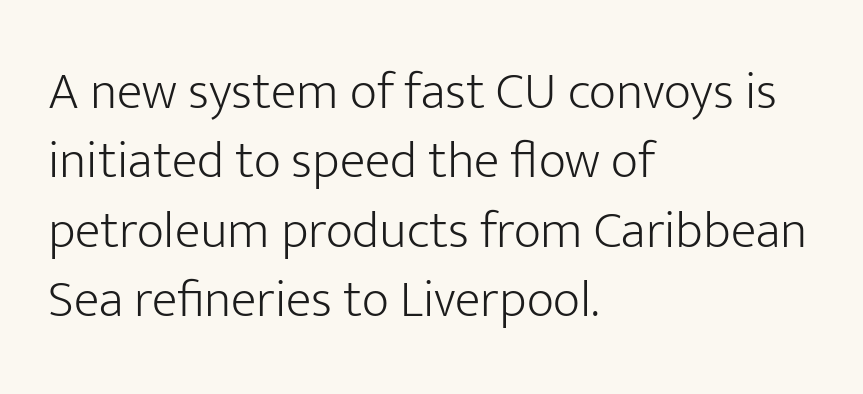
The passage shown stacks its lines at a standard gap. In CSS terms this would be text-align: left. Glance below the letters and you will spot only blank space. I'd call this a sans setting — the letters go barefoot. Letters have the restrained weight of plain body copy at most. Tall strokes in this sample are plumb rather than angled.
